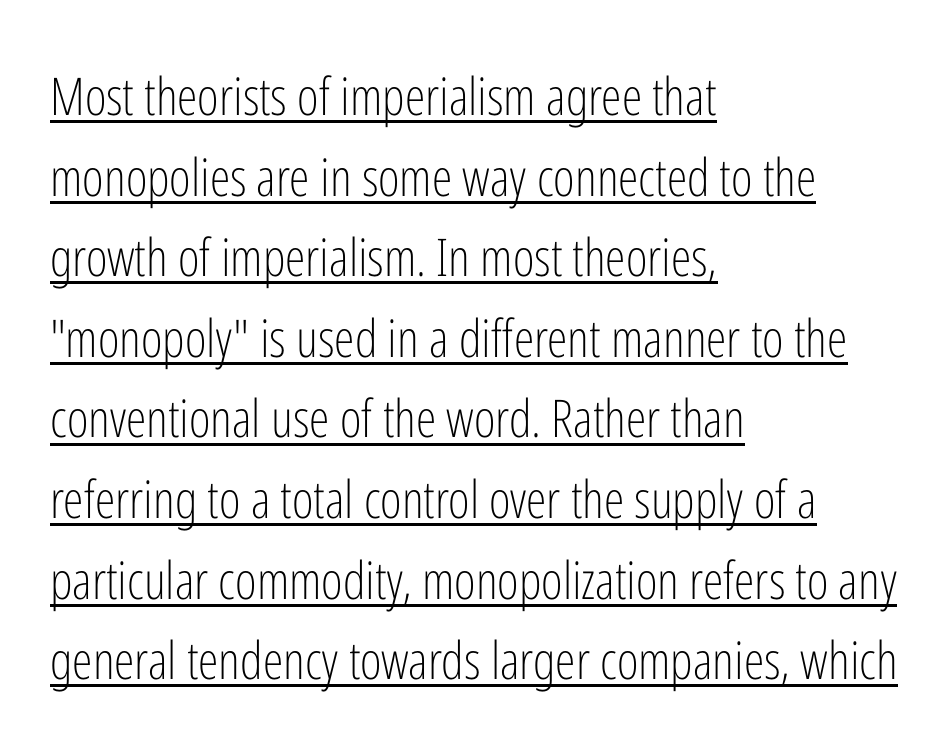
The image shows 52 px light, condensed sans-serif type, upright; set left-aligned, normal line spacing (1.55x), normal letter spacing, underlined; low stroke contrast and a medium x-height.
